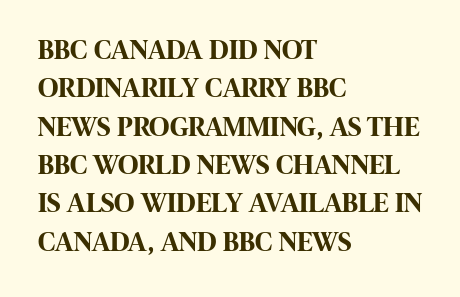
Q: Is the text bold? A: Yes.
Q: Is the text italic (slanted)? A: No, it is upright.
Q: Is the typeface a serif or a sans-serif typeface? A: Sans-serif.
Q: Is the text underlined? A: No.
Q: How is the paragraph aligned? A: Left-aligned.
Q: Is the spacing between letters normal or unusually wide? A: Normal.
Q: Is the spacing between lines tight, normal or loose? A: Normal.
Q: Width (condensed, normal, or wide)? A: Condensed.
Q: Stroke contrast? A: High.
Q: x-height? A: Large.
Q: Monospaced? A: No.
